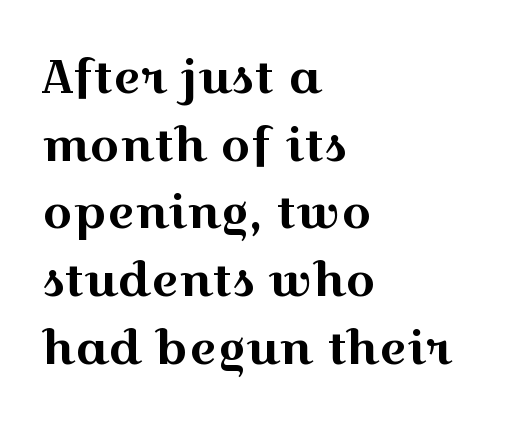
The image shows 47 px wide serif type, upright; set left-aligned, normal line spacing (1.44x), normal letter spacing, not underlined; a medium x-height.
